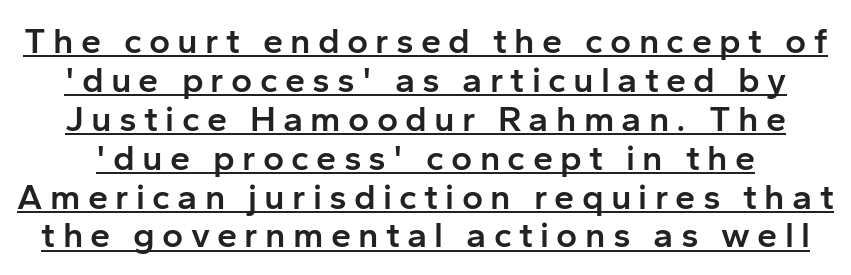
{"serif": "no", "italic": "no", "bold": "semi", "weight": "semibold", "width": "normal", "stroke_contrast": "low", "x_height": "medium", "monospaced": "no", "underline": "yes", "line_spacing": "tight", "line_spacing_ratio": 1.08, "letter_spacing": "wide", "letter_spacing_em": 0.2, "glyph_px": 36}
